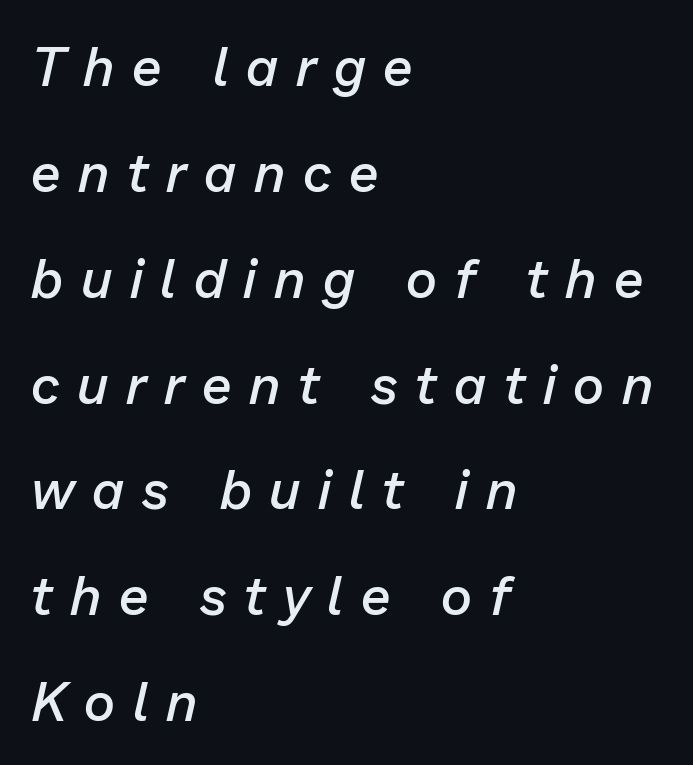
The image shows 54 px semibold type, italic (leaning right); set left-aligned, loose line spacing (1.96x), unusually wide letter spacing (+0.33 em), not underlined; low stroke contrast and a medium x-height.
